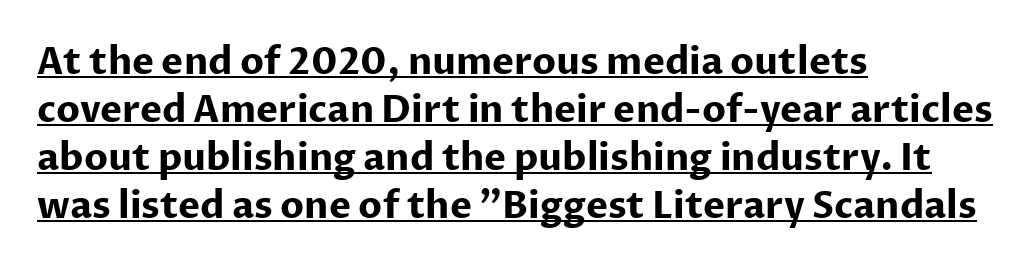
Q: Is the text bold? A: Yes.
Q: Is the text italic (slanted)? A: No, it is upright.
Q: Is the typeface a serif or a sans-serif typeface? A: Sans-serif.
Q: Is the text underlined? A: Yes.
Q: How is the paragraph aligned? A: Left-aligned.
Q: Is the spacing between letters normal or unusually wide? A: Normal.
Q: Is the spacing between lines tight, normal or loose? A: Normal.
Q: Width (condensed, normal, or wide)? A: Normal.
Q: Stroke contrast? A: Low.
Q: x-height? A: Medium.
Q: Monospaced? A: No.
